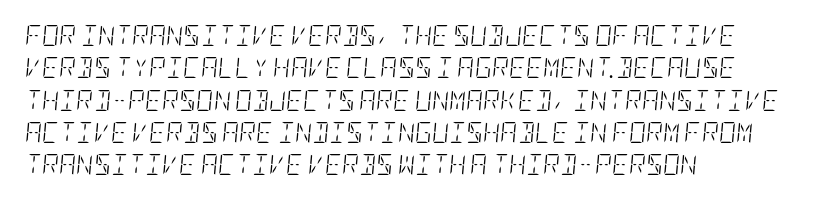
Emphasis-style slanted type is in use. Descenders hang freely into open space. Casual observation: everything's shoved over to the left. No heavy texture on the line: the type isn't bold. This rendering leaves character spacing at its baseline value. What's the leading like? Ordinary, nothing unusual.
